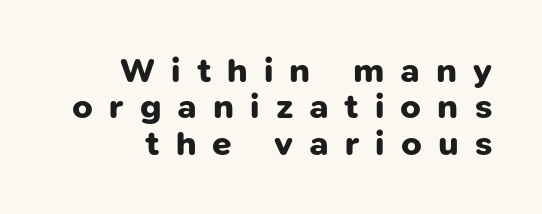
{"serif": "no", "bold": "yes", "weight": "bold", "width": "normal", "stroke_contrast": "low", "x_height": "medium", "monospaced": "no", "underline": "no", "align": "right", "line_spacing": "tight", "line_spacing_ratio": 1.04, "letter_spacing": "wide", "letter_spacing_em": 0.46, "glyph_px": 35}
